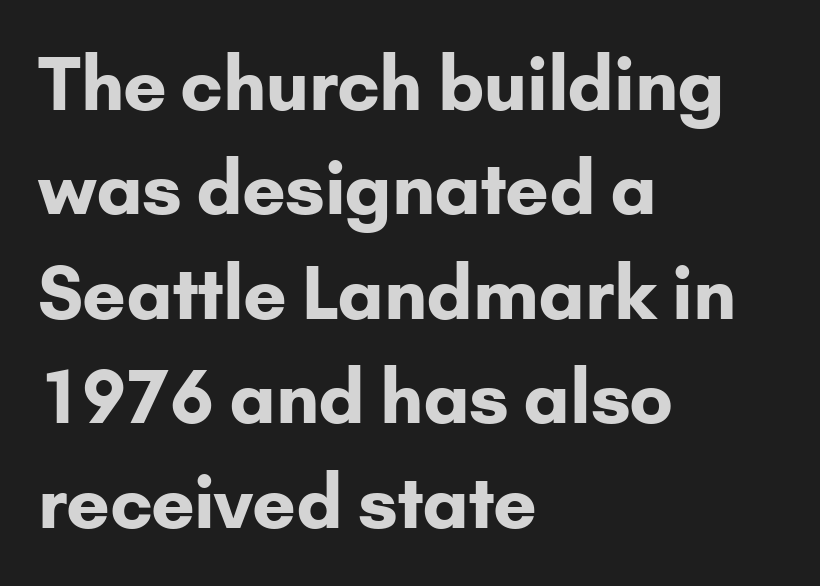
Check where the strokes stop: nothing finishes them off — pure sans. Strokes here are thick enough to call this a true bold. Quick note: not italic, upright. Each new line begins a customary step beneath the previous one. Plain, unruled lines of type. Proportional: the letters do not fall into vertical columns.
